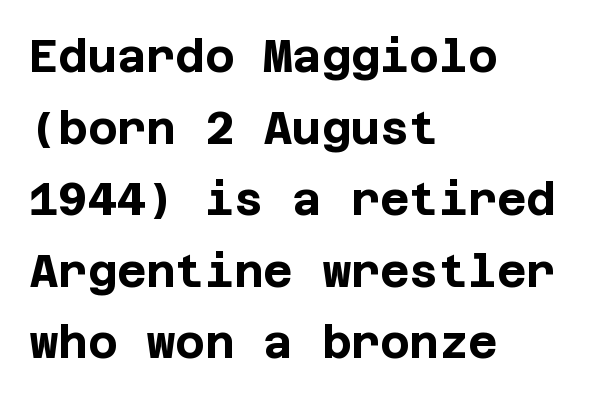
The image shows 45 px bold sans-serif type, upright; set left-aligned, normal line spacing (1.59x), normal letter spacing, not underlined; low stroke contrast and a large x-height.
